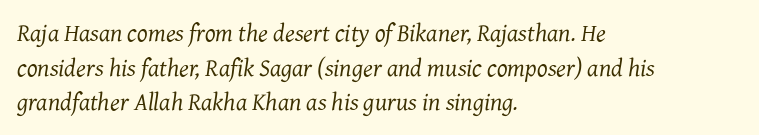
{"italic": "yes", "lean": "right", "slant_degrees": 7, "bold": "no", "underline": "no", "align": "left", "line_spacing": "normal", "line_spacing_ratio": 1.39, "letter_spacing": "normal", "letter_spacing_em": 0.0, "glyph_px": 25}
